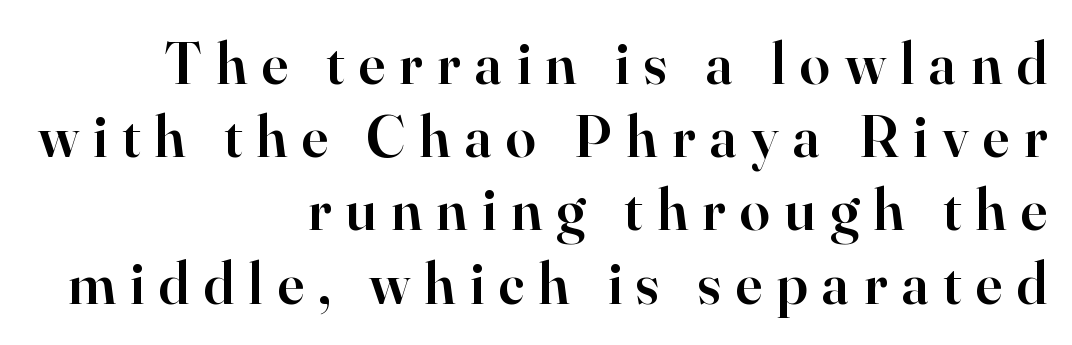
{"serif": "yes", "italic": "no", "bold": "semi", "weight": "semibold", "width": "normal", "stroke_contrast": "high", "x_height": "small", "monospaced": "no", "underline": "no", "align": "right", "line_spacing_ratio": 1.22, "letter_spacing": "wide", "letter_spacing_em": 0.24, "glyph_px": 60}
